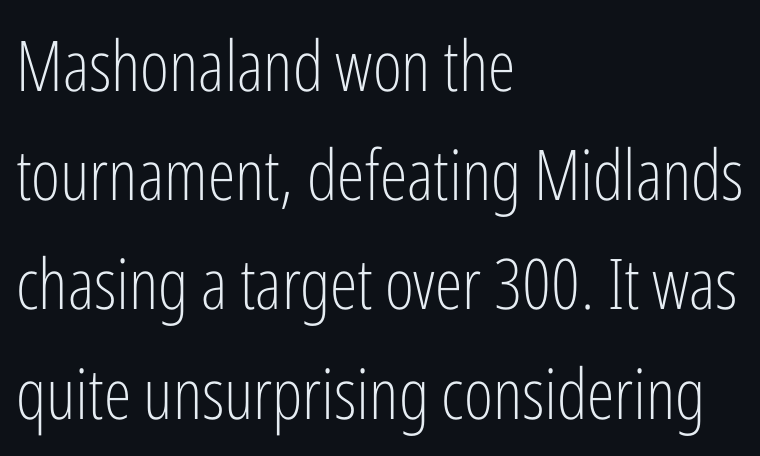
{"serif": "no", "italic": "no", "bold": "no", "weight": "light", "width": "condensed", "stroke_contrast": "low", "x_height": "medium", "monospaced": "no", "underline": "no", "align": "left", "line_spacing": "normal", "line_spacing_ratio": 1.56, "letter_spacing": "normal", "letter_spacing_em": 0.0, "glyph_px": 70}
